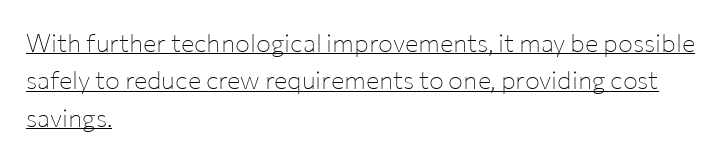
Tracking value appears to be zero — textbook default spacing. Regular leading. Descenders here cross a horizontal rule under the line. Is the block centered? No — it sits flush against the left margin. Vertical strokes here are truly vertical.
